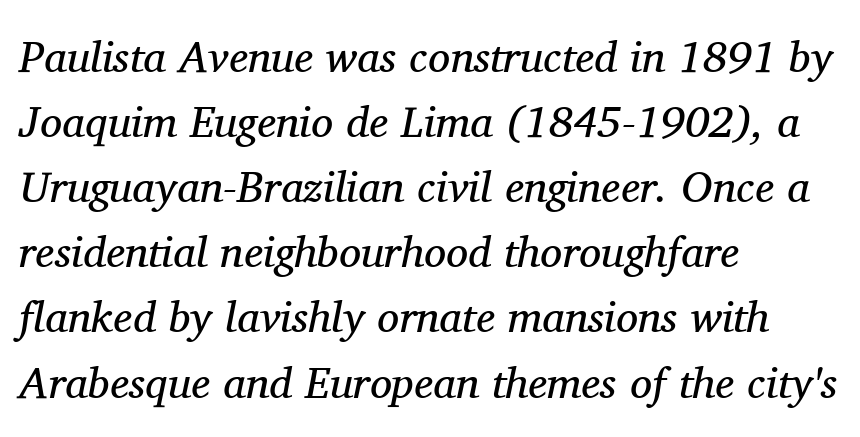
Is this a heavy cut? Hardly; it is regular or lighter. To sum up the face: it has serifs. Do the characters align in a grid? No, the font is proportional. The vertical gap from one line to the next is medium.
